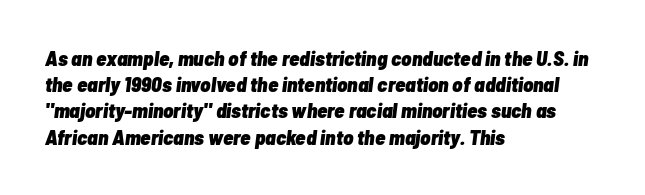
{"italic": "yes", "lean": "right", "slant_degrees": 7, "bold": "yes", "underline": "no", "align": "left", "line_spacing": "normal", "line_spacing_ratio": 1.25, "letter_spacing": "normal", "letter_spacing_em": 0.0, "glyph_px": 21}
